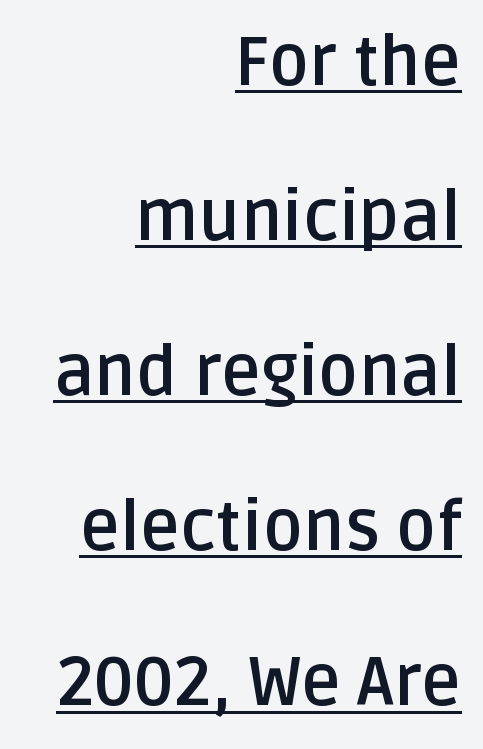
Standard letterfit; no display-style spreading of the glyphs. In terms of posture, this sample is upright. Spacing verdict: proportional, widths tailored to each character. This block would shrink considerably if given ordinary leading; it's expanded now.
